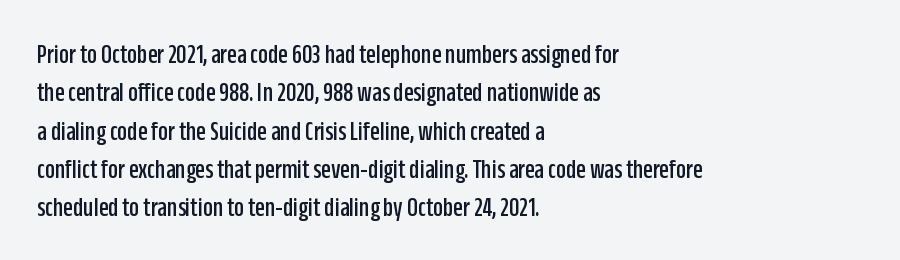
The image shows 28 px condensed sans-serif type, upright; set left-aligned, normal line spacing (1.37x), normal letter spacing, not underlined; low stroke contrast and a large x-height.
